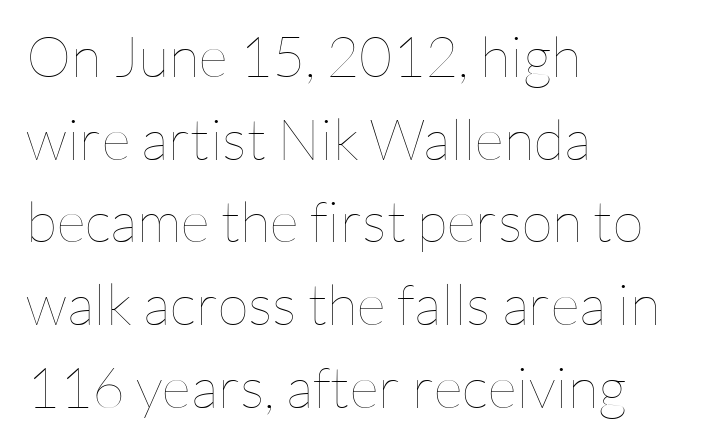
{"italic": "no", "bold": "no", "weight": "thin", "width": "normal", "stroke_contrast": "low", "x_height": "medium", "monospaced": "no", "underline": "no", "align": "left", "line_spacing": "normal", "line_spacing_ratio": 1.45, "letter_spacing": "normal", "letter_spacing_em": 0.0, "glyph_px": 57}
